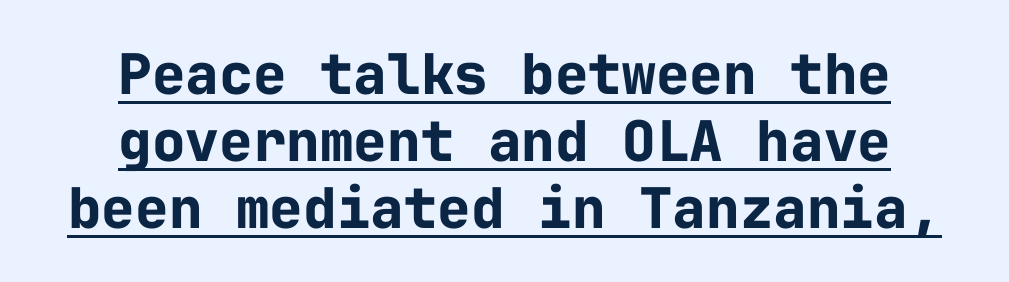
These lines were composed using upright roman letters. Look at the stroke-to-counter ratio: heavy, a bold. Horizontal alignment here is central, giving a formal, balanced look. The type is set solid horizontally, with unmodified tracking. This rendering features underlined lettering.
